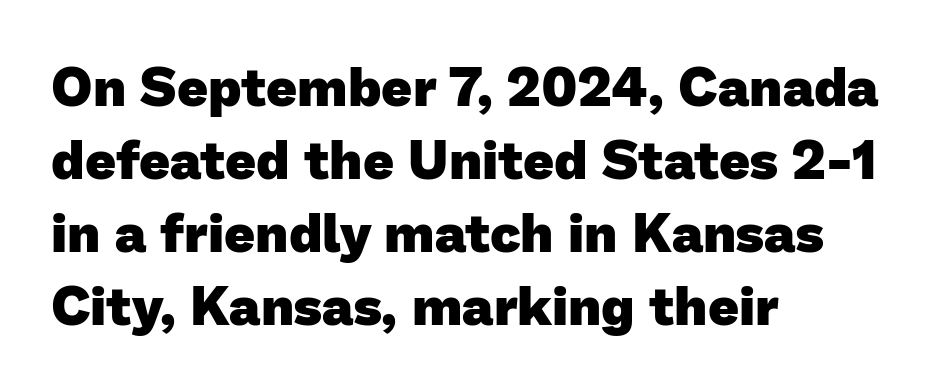
Stroke thickness is high; the sample reads as a true bold. Looks like regular typesetting: each glyph gets only the width it needs. The gaps between neighbouring characters are ordinary and unremarkable. Line spacing here is normal. I'd call this a sans setting — the letters go barefoot.
